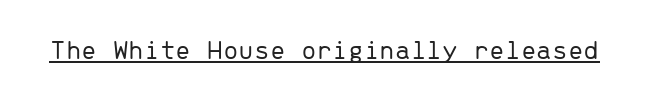
The image shows 28 px light sans-serif type, upright, monospaced; set normal letter spacing, underlined; low stroke contrast and a medium x-height.
